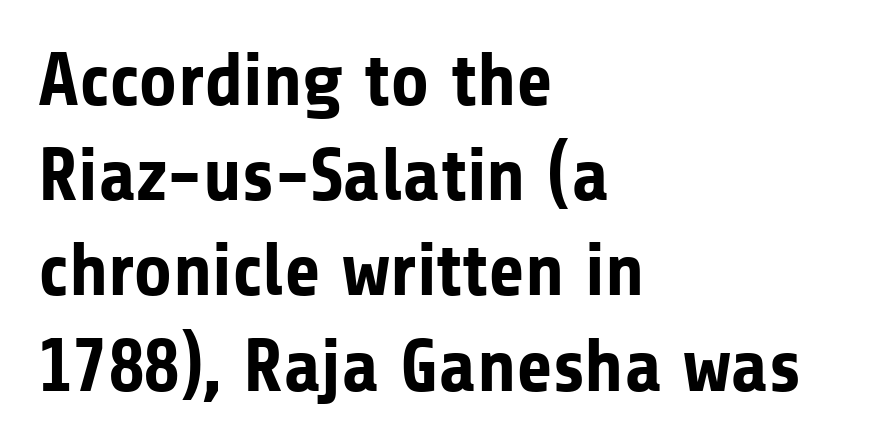
The text block is weighted toward the left margin, trailing off unevenly rightward. Each letter keeps its own natural width here, so spacing adapts to shape. Tracking here is standard; glyphs follow each other at the usual distance. Unlike a traditional serif, this face leaves its strokes unadorned. The glyphs are unaccompanied by any horizontal stroke below them.
